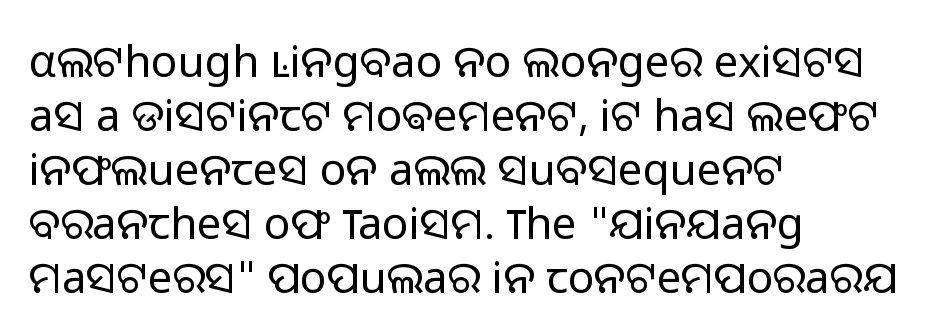
Q: Is the text bold? A: No.
Q: Is the text italic (slanted)? A: No, it is upright.
Q: Is the typeface a serif or a sans-serif typeface? A: Sans-serif.
Q: Is the text underlined? A: No.
Q: How is the paragraph aligned? A: Left-aligned.
Q: Is the spacing between letters normal or unusually wide? A: Normal.
Q: Width (condensed, normal, or wide)? A: Normal.
Q: Stroke contrast? A: Low.
Q: x-height? A: Medium.
Q: Monospaced? A: No.
